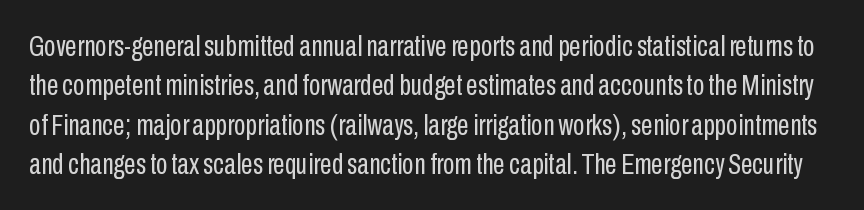
Q: Is the text bold? A: No.
Q: Is the text italic (slanted)? A: No, it is upright.
Q: Is the typeface a serif or a sans-serif typeface? A: Sans-serif.
Q: Is the text underlined? A: No.
Q: Is the spacing between letters normal or unusually wide? A: Normal.
Q: Is the spacing between lines tight, normal or loose? A: Normal.
Q: Width (condensed, normal, or wide)? A: Condensed.
Q: Stroke contrast? A: Low.
Q: x-height? A: Medium.
Q: Monospaced? A: No.
